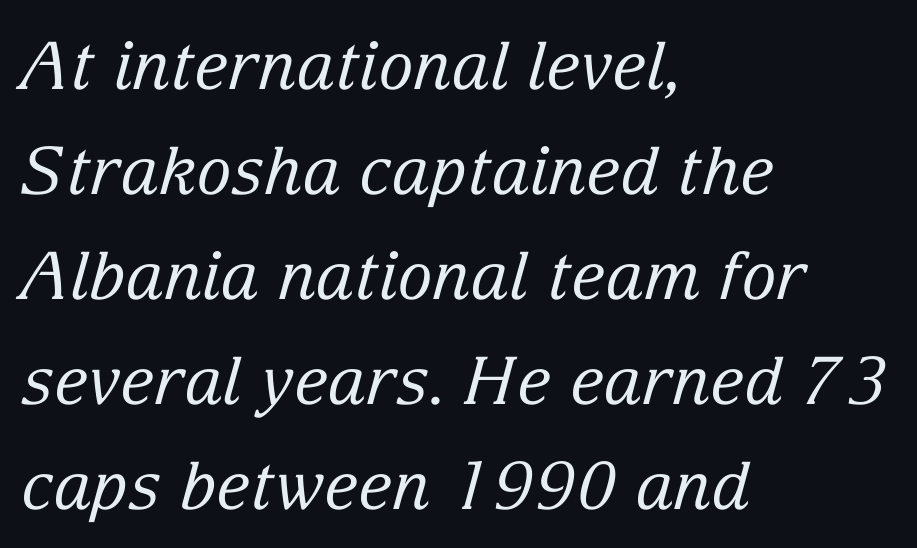
Q: Is the text bold? A: No.
Q: Is the text italic (slanted)? A: Yes, it leans right by about 15 degrees.
Q: Is the typeface a serif or a sans-serif typeface? A: Serif.
Q: Is the text underlined? A: No.
Q: How is the paragraph aligned? A: Left-aligned.
Q: Is the spacing between letters normal or unusually wide? A: Normal.
Q: Is the spacing between lines tight, normal or loose? A: Normal.
Q: Width (condensed, normal, or wide)? A: Normal.
Q: Stroke contrast? A: Low.
Q: x-height? A: Medium.
Q: Monospaced? A: No.
